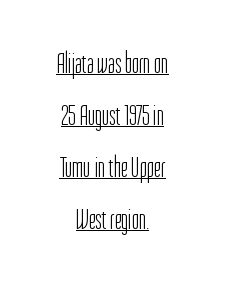
The image shows 30 px light, condensed sans-serif type, upright; set centered, line spacing 1.73x, normal letter spacing, underlined; low stroke contrast and a medium x-height.
